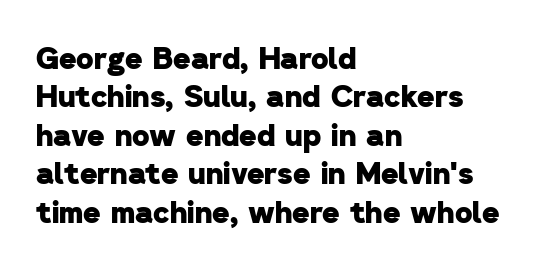
{"serif": "no", "bold": "yes", "weight": "heavy", "width": "normal", "stroke_contrast": "low", "x_height": "medium", "monospaced": "no", "underline": "no", "align": "left", "line_spacing": "normal", "line_spacing_ratio": 1.28, "letter_spacing": "normal", "letter_spacing_em": 0.0, "glyph_px": 30}
